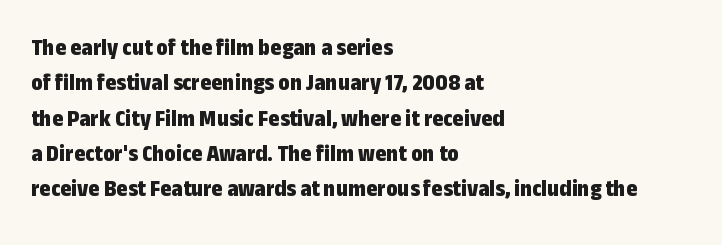
Q: Is the text bold? A: Yes.
Q: Is the text italic (slanted)? A: No, it is upright.
Q: Is the text underlined? A: No.
Q: How is the paragraph aligned? A: Left-aligned.
Q: Is the spacing between letters normal or unusually wide? A: Normal.
Q: Is the spacing between lines tight, normal or loose? A: Normal.
